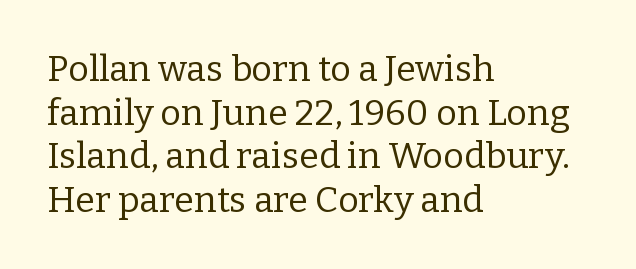
{"serif": "yes", "italic": "no", "bold": "no", "weight": "regular", "width": "normal", "stroke_contrast": "low", "x_height": "medium", "monospaced": "no", "underline": "no", "align": "left", "line_spacing_ratio": 1.21, "letter_spacing": "normal", "letter_spacing_em": 0.0, "glyph_px": 36}
